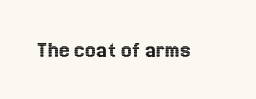
The image shows 24 px text type, upright; set normal letter spacing, not underlined.
